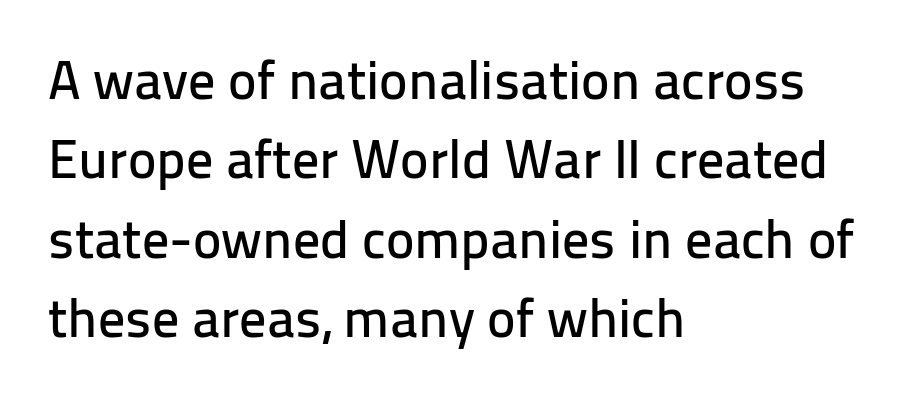
{"serif": "no", "italic": "no", "width": "normal", "stroke_contrast": "low", "x_height": "medium", "monospaced": "no", "underline": "no", "align": "left", "line_spacing": "normal", "line_spacing_ratio": 1.47, "letter_spacing": "normal", "letter_spacing_em": 0.0, "glyph_px": 54}
